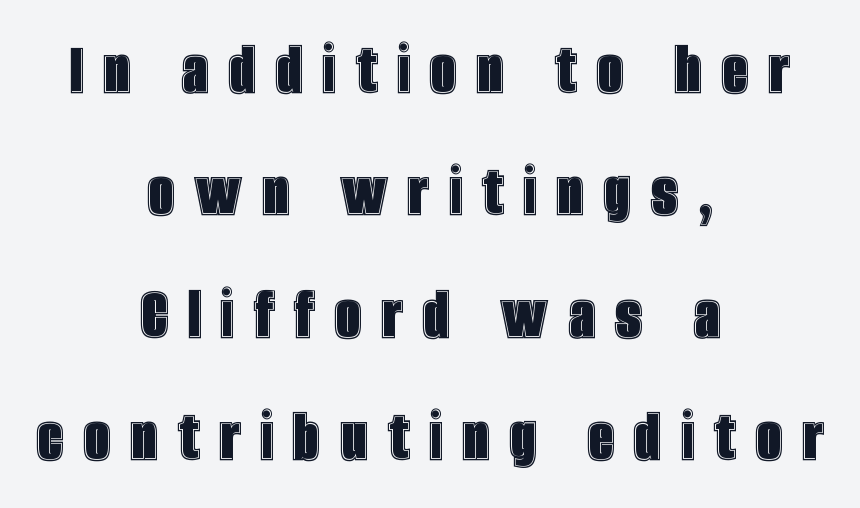
The image shows 77 px condensed type, upright; set centered, normal line spacing (1.59x), unusually wide letter spacing (+0.25 em), not underlined; a large x-height.
